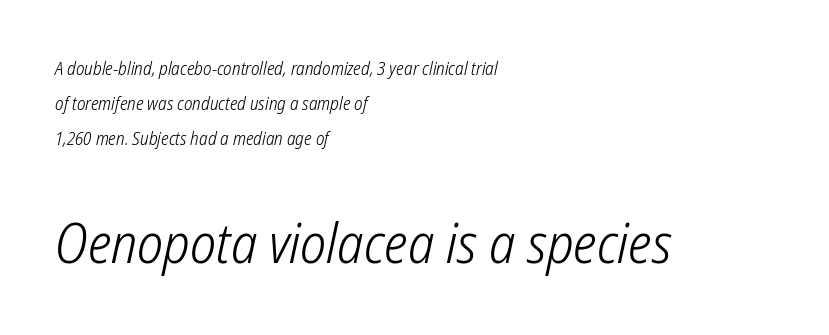
The image shows 55 px light, condensed sans-serif type; set left-aligned, loose line spacing (1.94x), normal letter spacing, not underlined; the second (bottom) block is 3.06x larger; low stroke contrast and a medium x-height.
